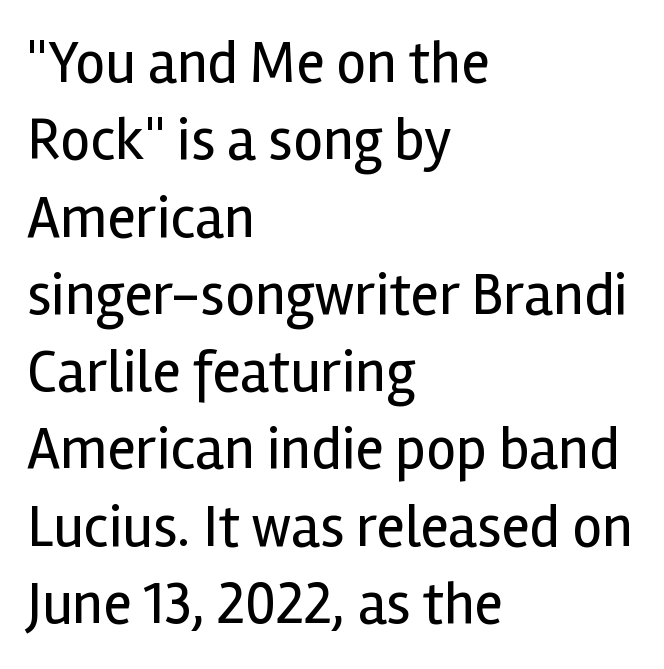
Q: Is the text bold? A: No.
Q: Is the text italic (slanted)? A: No, it is upright.
Q: Is the typeface a serif or a sans-serif typeface? A: Sans-serif.
Q: Is the text underlined? A: No.
Q: How is the paragraph aligned? A: Left-aligned.
Q: Is the spacing between letters normal or unusually wide? A: Normal.
Q: Is the spacing between lines tight, normal or loose? A: Normal.
Q: Width (condensed, normal, or wide)? A: Normal.
Q: x-height? A: Medium.
Q: Monospaced? A: No.
